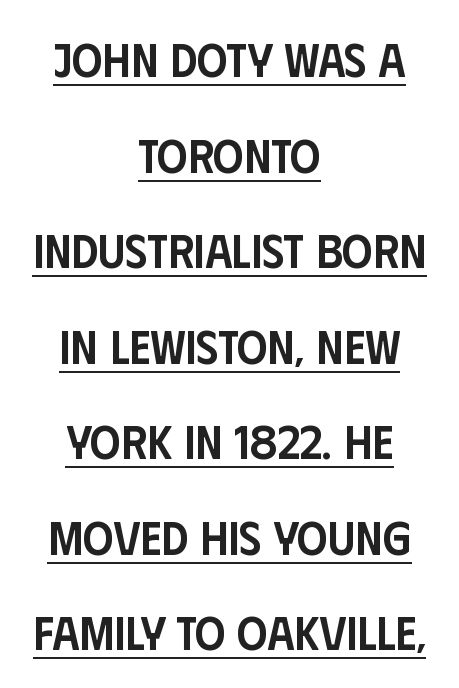
Q: Is the text bold? A: Semi-bold.
Q: Is the text italic (slanted)? A: No, it is upright.
Q: Is the typeface a serif or a sans-serif typeface? A: Sans-serif.
Q: Is the text underlined? A: Yes.
Q: How is the paragraph aligned? A: Centered.
Q: Is the spacing between letters normal or unusually wide? A: Normal.
Q: Is the spacing between lines tight, normal or loose? A: Loose.
Q: Width (condensed, normal, or wide)? A: Condensed.
Q: Stroke contrast? A: Low.
Q: x-height? A: Large.
Q: Monospaced? A: No.
